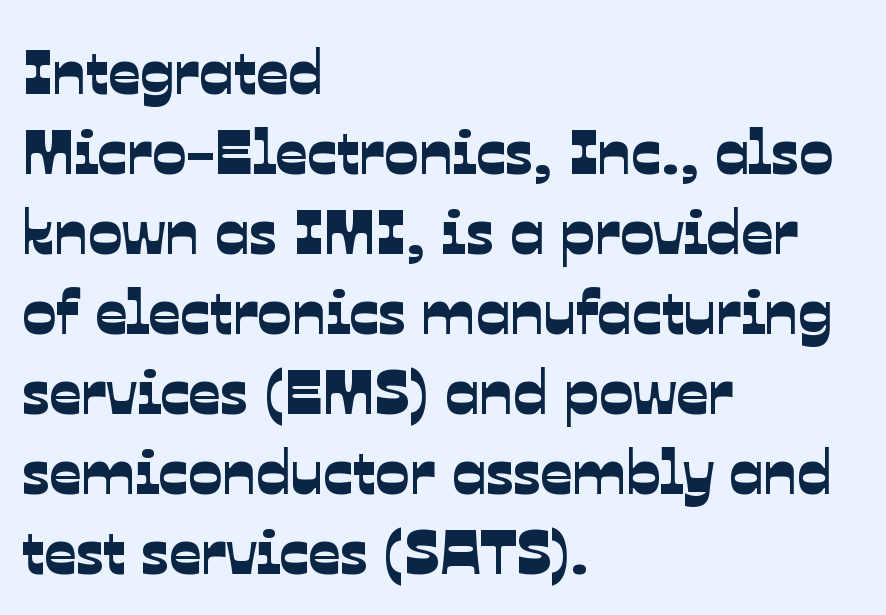
Q: Is the typeface a serif or a sans-serif typeface? A: Sans-serif.
Q: Is the text underlined? A: No.
Q: How is the paragraph aligned? A: Left-aligned.
Q: Is the spacing between letters normal or unusually wide? A: Normal.
Q: Is the spacing between lines tight, normal or loose? A: Normal.
Q: Width (condensed, normal, or wide)? A: Normal.
Q: Stroke contrast? A: Low.
Q: x-height? A: Medium.
Q: Monospaced? A: No.
